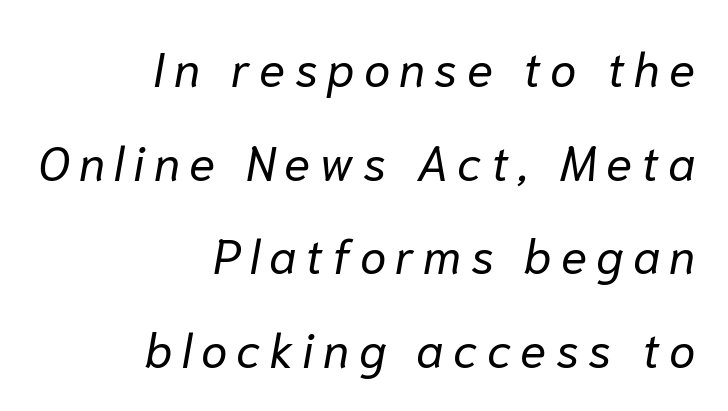
It's the slanting kind of type. The typeface has the unassuming heft of standard copy or less. Descenders hang freely into open space. Widely set lines give the paragraph a tall, airy silhouette.
